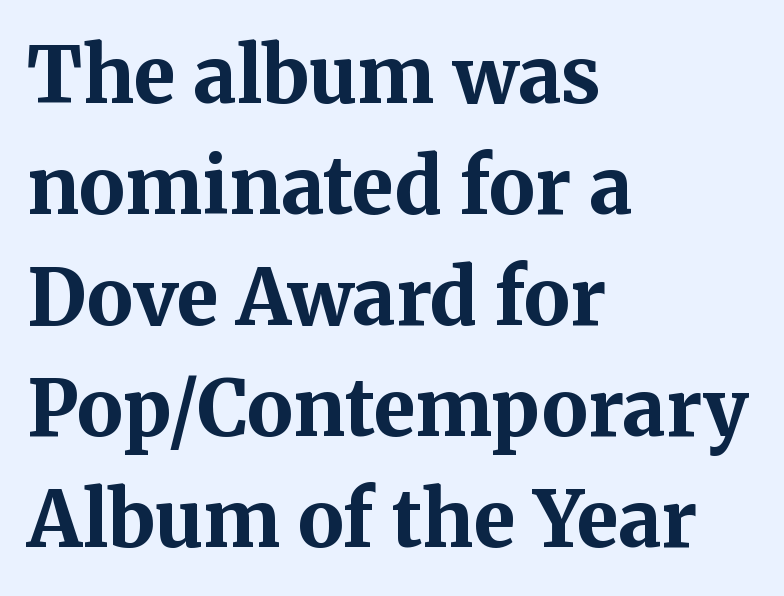
{"serif": "yes", "italic": "no", "bold": "yes", "weight": "bold", "width": "normal", "stroke_contrast": "medium", "x_height": "medium", "monospaced": "no", "underline": "no", "align": "left", "line_spacing": "normal", "line_spacing_ratio": 1.44, "letter_spacing": "normal", "letter_spacing_em": 0.0, "glyph_px": 77}
